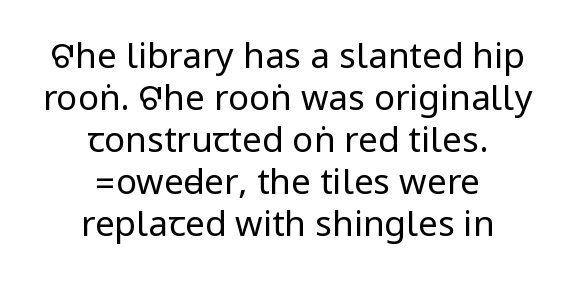
{"serif": "no", "italic": "no", "bold": "no", "weight": "regular", "width": "condensed", "stroke_contrast": "low", "underline": "no", "align": "center", "line_spacing_ratio": 1.2, "letter_spacing": "normal", "letter_spacing_em": 0.0, "glyph_px": 35}
